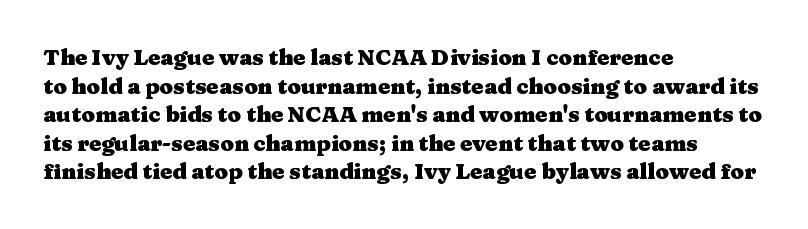
{"italic": "no", "bold": "yes", "underline": "no", "align": "left", "line_spacing": "normal", "line_spacing_ratio": 1.3, "letter_spacing": "normal", "letter_spacing_em": 0.0, "glyph_px": 22}
